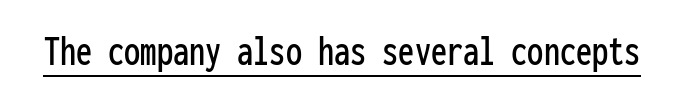
{"serif": "no", "italic": "no", "width": "condensed", "stroke_contrast": "low", "x_height": "medium", "monospaced": "yes", "underline": "yes", "letter_spacing": "normal", "letter_spacing_em": 0.0, "glyph_px": 43}
